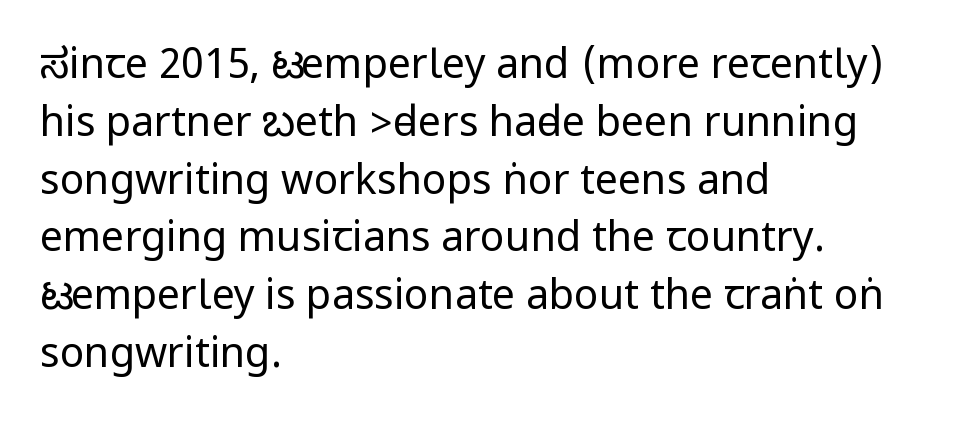
{"serif": "no", "italic": "no", "bold": "no", "weight": "regular", "width": "condensed", "stroke_contrast": "low", "underline": "no", "align": "left", "line_spacing": "normal", "line_spacing_ratio": 1.41, "letter_spacing": "normal", "letter_spacing_em": 0.0, "glyph_px": 41}
